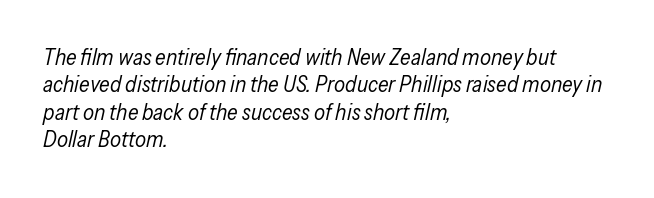
Q: Is the text bold? A: No.
Q: Is the text italic (slanted)? A: Yes, it leans right by about 13 degrees.
Q: Is the text underlined? A: No.
Q: How is the paragraph aligned? A: Left-aligned.
Q: Is the spacing between letters normal or unusually wide? A: Normal.
Q: Is the spacing between lines tight, normal or loose? A: Normal.
